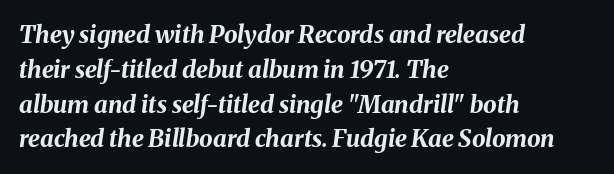
The image shows 24 px bold type, italic (leaning right); set left-aligned, normal line spacing (1.45x), normal letter spacing, not underlined.
